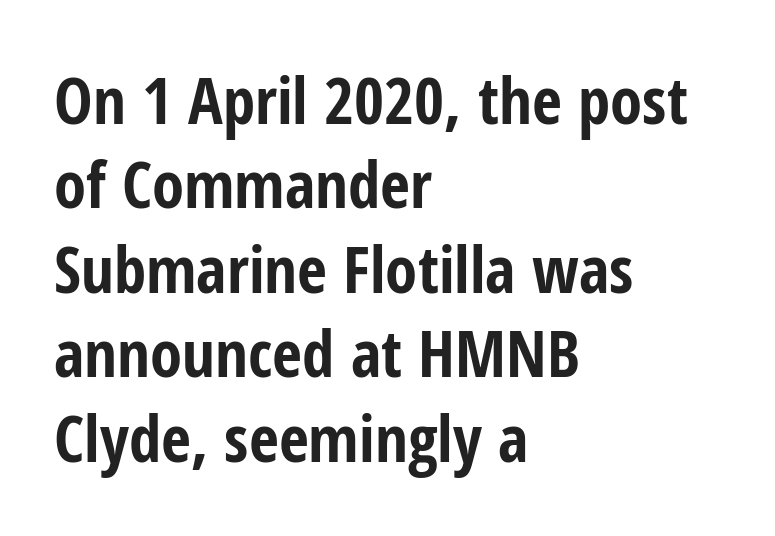
The image shows 65 px bold, condensed sans-serif type, upright; set left-aligned, normal line spacing (1.3x), normal letter spacing, not underlined; low stroke contrast and a medium x-height.
